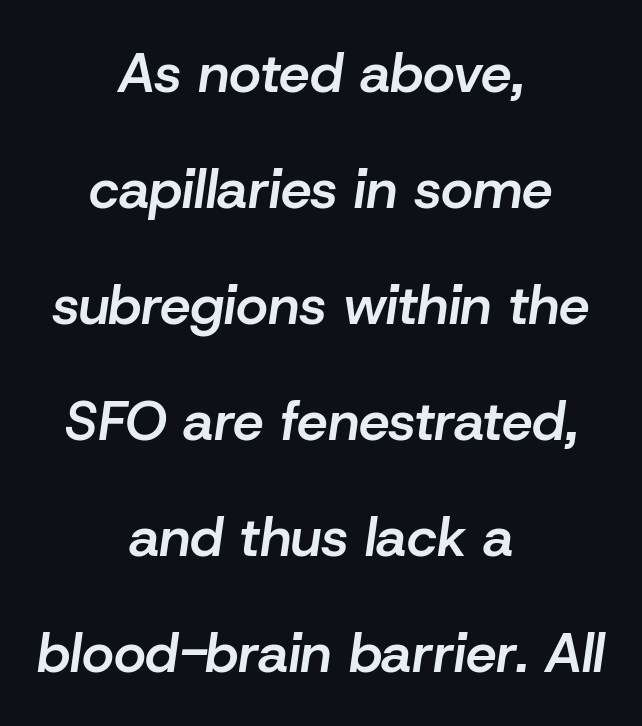
{"italic": "yes", "lean": "right", "slant_degrees": 8, "bold": "semi", "weight": "semibold", "width": "normal", "stroke_contrast": "low", "x_height": "medium", "monospaced": "no", "underline": "no", "align": "center", "line_spacing": "loose", "line_spacing_ratio": 2.11, "letter_spacing": "normal", "letter_spacing_em": 0.0, "glyph_px": 55}
